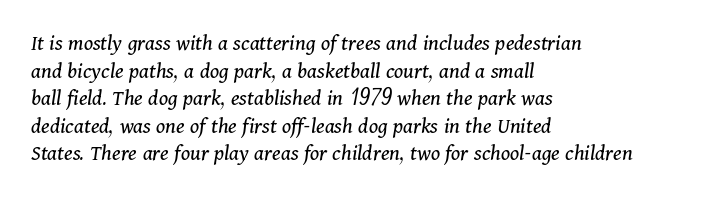
Notice how the passage keeps a crisp vertical edge on the left only. Type without underlining. Short note: letters normally spaced. Nothing heavy about these letters — not bold at all. Designer's note — italics engaged.
